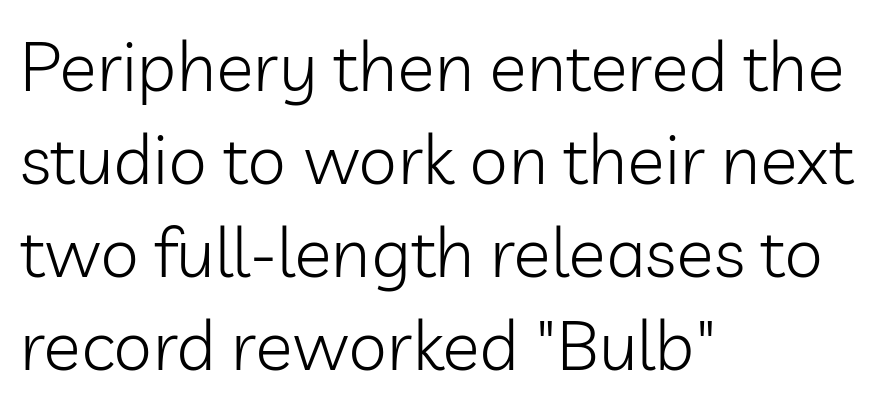
The setting favours the left margin, as ordinary paragraphs usually do. On a weight scale, this lands at 450 or below. Honestly, there is no underline to notice here at all. Each letter keeps its own natural width here, so spacing adapts to shape. The lettering holds an erect, upright posture throughout. Notice how descenders clear the ascenders below comfortably — that's standard leading.
